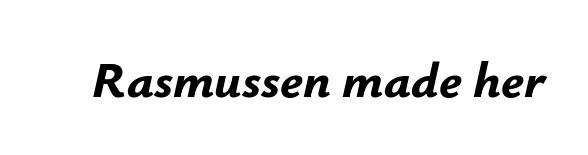
{"italic": "yes", "lean": "right", "slant_degrees": 12, "bold": "yes", "weight": "bold", "width": "normal", "stroke_contrast": "low", "x_height": "small", "monospaced": "no", "underline": "no", "letter_spacing": "normal", "letter_spacing_em": 0.0, "glyph_px": 51}
